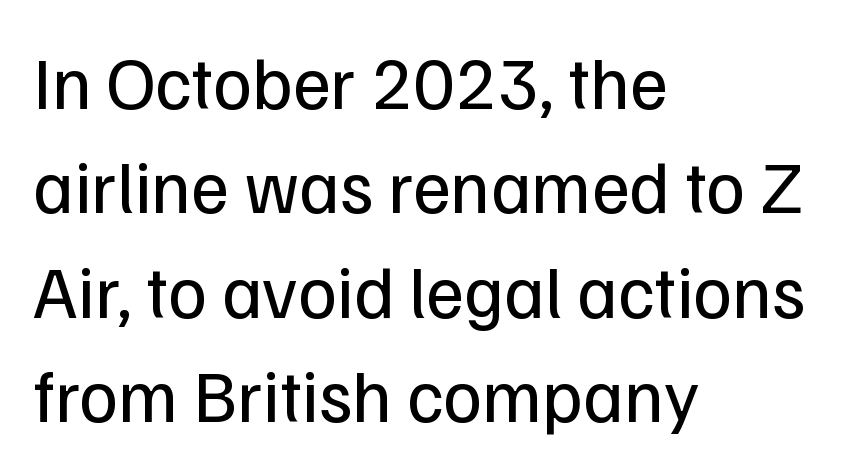
Q: Is the text bold? A: No.
Q: Is the text italic (slanted)? A: No, it is upright.
Q: Is the typeface a serif or a sans-serif typeface? A: Sans-serif.
Q: Is the text underlined? A: No.
Q: How is the paragraph aligned? A: Left-aligned.
Q: Is the spacing between letters normal or unusually wide? A: Normal.
Q: Is the spacing between lines tight, normal or loose? A: Normal.
Q: Width (condensed, normal, or wide)? A: Normal.
Q: Stroke contrast? A: Low.
Q: x-height? A: Medium.
Q: Monospaced? A: No.
